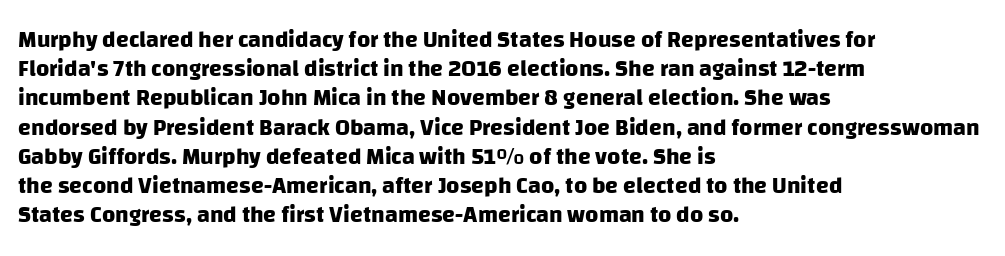
The image shows 23 px bold type; set left-aligned, normal line spacing (1.27x), normal letter spacing, not underlined.
